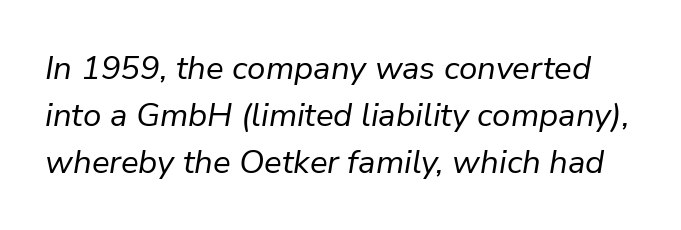
{"italic": "yes", "lean": "right", "slant_degrees": 9, "bold": "no", "weight": "regular", "width": "normal", "stroke_contrast": "low", "x_height": "medium", "monospaced": "no", "underline": "no", "line_spacing": "normal", "line_spacing_ratio": 1.42, "letter_spacing": "normal", "letter_spacing_em": 0.0, "glyph_px": 33}
